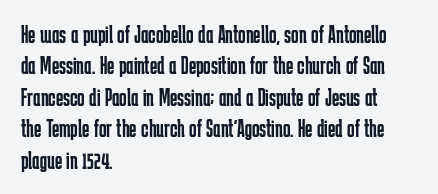
No letter is thick-stroked: the sample isn't bold. This is roman type, the default non-slanted kind. One glance says typical: line gaps are just what's usual. Plain, unruled lines of type. This sample is left-justified, so line endings fall wherever the words run out.
